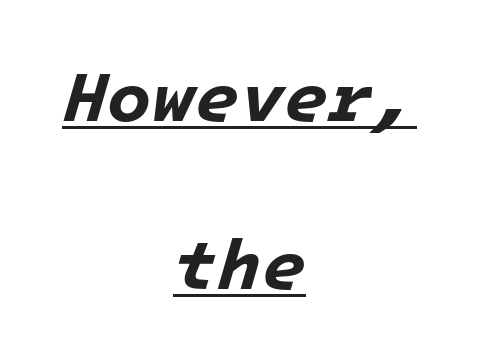
Q: Is the text bold? A: Yes.
Q: Is the text italic (slanted)? A: Yes, it leans right by about 16 degrees.
Q: Is the text underlined? A: Yes.
Q: How is the paragraph aligned? A: Centered.
Q: Is the spacing between letters normal or unusually wide? A: Normal.
Q: Is the spacing between lines tight, normal or loose? A: Loose.
Q: Width (condensed, normal, or wide)? A: Normal.
Q: Stroke contrast? A: Low.
Q: x-height? A: Medium.
Q: Monospaced? A: Yes.
